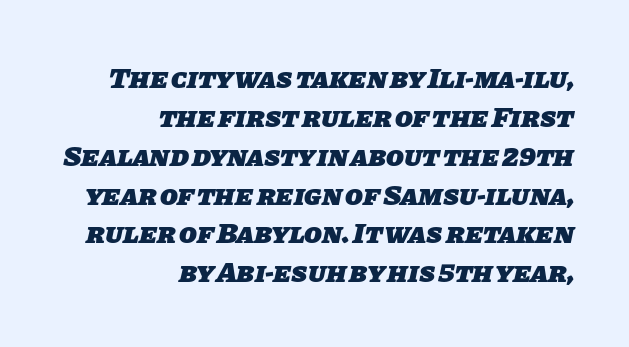
Q: Is the text bold? A: Yes.
Q: Is the typeface a serif or a sans-serif typeface? A: Serif.
Q: Is the text underlined? A: No.
Q: How is the paragraph aligned? A: Right-aligned.
Q: Is the spacing between letters normal or unusually wide? A: Normal.
Q: Is the spacing between lines tight, normal or loose? A: Normal.
Q: Width (condensed, normal, or wide)? A: Normal.
Q: Stroke contrast? A: Low.
Q: x-height? A: Large.
Q: Monospaced? A: No.
